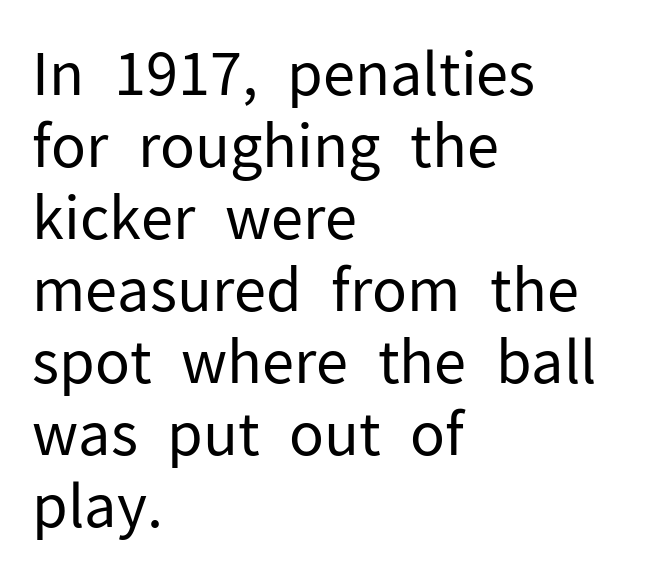
The image shows 59 px regular-weight sans-serif type, upright; set left-aligned, line spacing 1.22x, normal letter spacing, not underlined; low stroke contrast and a medium x-height.
